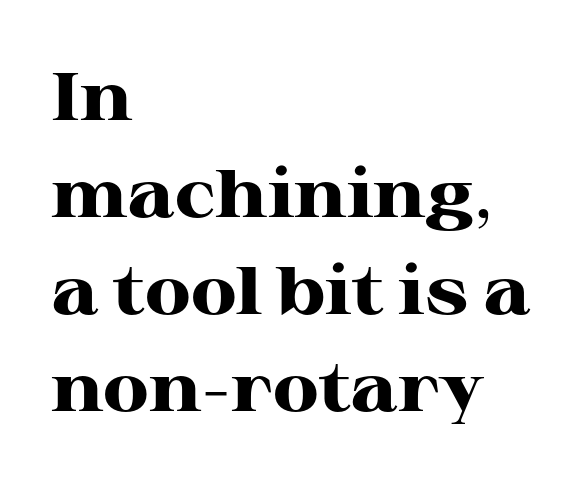
Q: Is the text bold? A: Yes.
Q: Is the text italic (slanted)? A: No, it is upright.
Q: Is the typeface a serif or a sans-serif typeface? A: Serif.
Q: Is the text underlined? A: No.
Q: How is the paragraph aligned? A: Left-aligned.
Q: Is the spacing between letters normal or unusually wide? A: Normal.
Q: Is the spacing between lines tight, normal or loose? A: Normal.
Q: Width (condensed, normal, or wide)? A: Wide.
Q: Stroke contrast? A: High.
Q: x-height? A: Medium.
Q: Monospaced? A: No.
